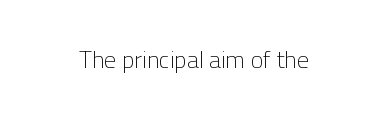
The image shows 24 px text type, upright; set centered, normal letter spacing, not underlined.
